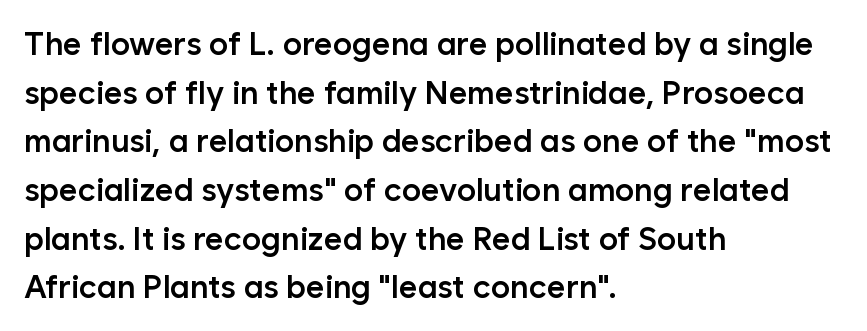
These words are printed semibold, heavier than regular yet not bold. The lettering stays uniformly vertical, giving the passage a roman look. Honestly, the row spacing looks completely unremarkable. Is this a fixed-width face? No — the glyphs have proportional, varying widths. Nothing unusual about the tracking: characters are spaced as the font intends. Check under the words: just untouched page.
